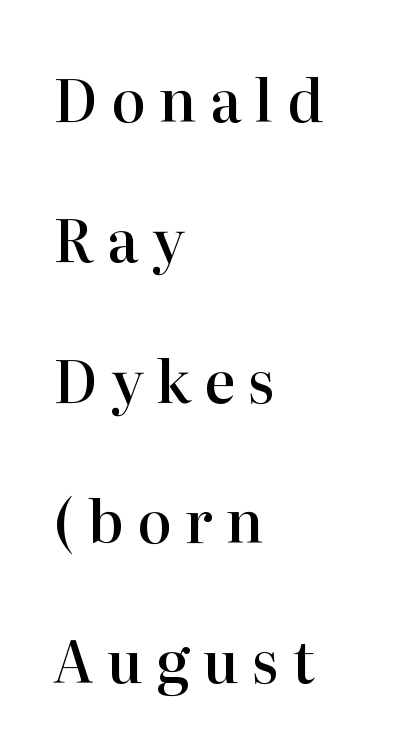
{"serif": "yes", "italic": "no", "bold": "semi", "weight": "semibold", "width": "normal", "stroke_contrast": "high", "x_height": "medium", "monospaced": "no", "underline": "no", "align": "left", "line_spacing": "loose", "line_spacing_ratio": 2.42, "letter_spacing": "wide", "letter_spacing_em": 0.23, "glyph_px": 58}
